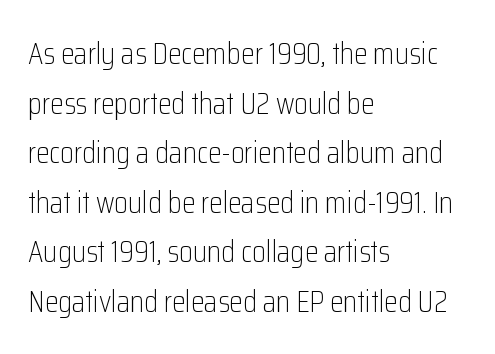
Q: Is the text bold? A: No.
Q: Is the text italic (slanted)? A: No, it is upright.
Q: Is the typeface a serif or a sans-serif typeface? A: Sans-serif.
Q: Is the text underlined? A: No.
Q: How is the paragraph aligned? A: Left-aligned.
Q: Is the spacing between letters normal or unusually wide? A: Normal.
Q: Is the spacing between lines tight, normal or loose? A: Normal.
Q: Width (condensed, normal, or wide)? A: Condensed.
Q: Stroke contrast? A: Low.
Q: x-height? A: Medium.
Q: Monospaced? A: No.
